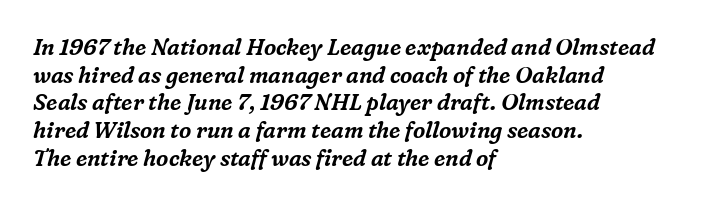
Q: Is the text italic (slanted)? A: Yes, it leans right by about 16 degrees.
Q: Is the text underlined? A: No.
Q: How is the paragraph aligned? A: Left-aligned.
Q: Is the spacing between letters normal or unusually wide? A: Normal.
Q: Is the spacing between lines tight, normal or loose? A: Normal.
